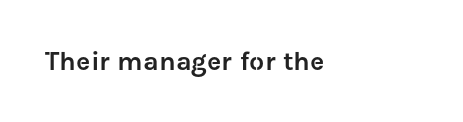
{"italic": "no", "underline": "no", "align": "left", "letter_spacing": "normal", "letter_spacing_em": 0.0, "glyph_px": 27}
